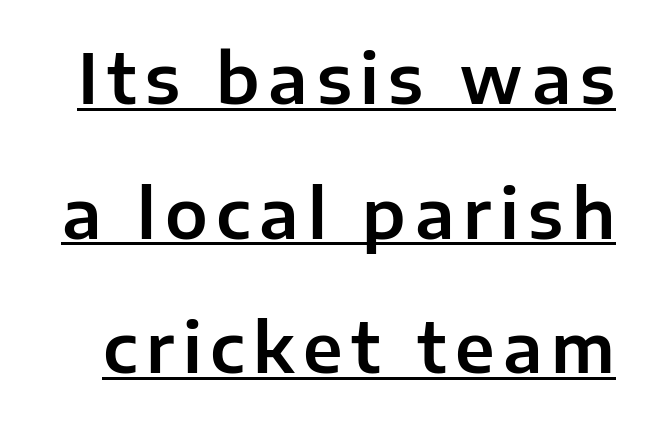
{"serif": "no", "italic": "no", "width": "normal", "stroke_contrast": "low", "x_height": "medium", "monospaced": "no", "underline": "yes", "line_spacing": "loose", "line_spacing_ratio": 1.98, "glyph_px": 68}
